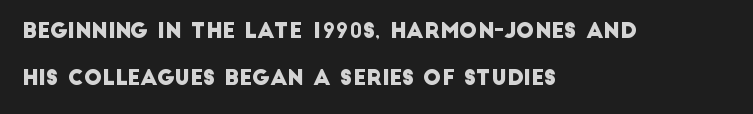
A bare baseline throughout the passage. The type is set solid horizontally, with unmodified tracking. Caption: multi-line text, flush left, ragged right. A typesetter would call this leading open, well beyond the default.
